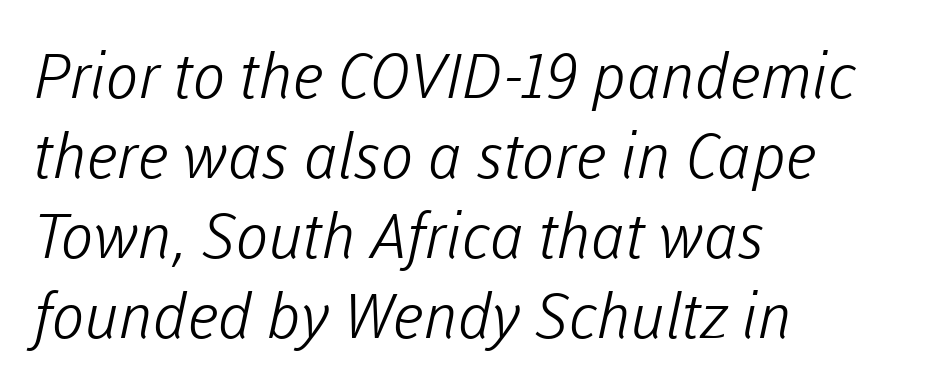
The rendering shows plain stroke endings on the letterforms — a sans-serif design. Stems and bowls with no extra thickness — not bold. This sample has the flowing, uneven cadence of proportional lettering. Here the glyphs are tracked normally, forming tight word shapes.
